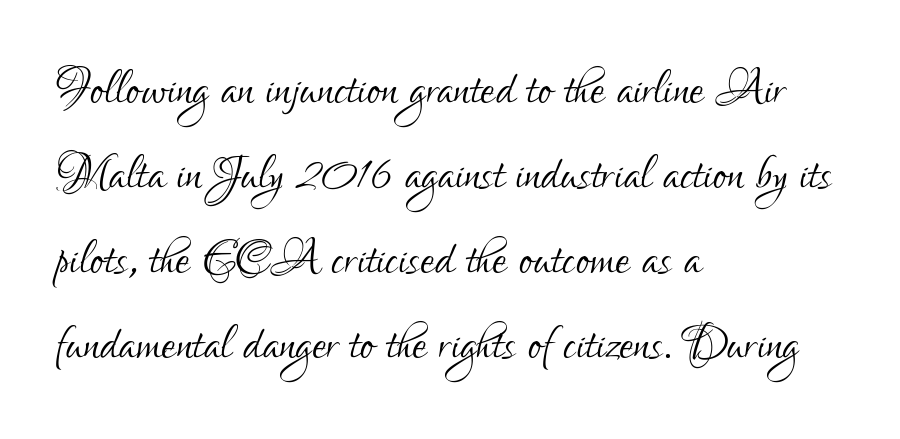
{"serif": "no", "bold": "no", "weight": "light", "width": "condensed", "stroke_contrast": "low", "x_height": "small", "monospaced": "no", "underline": "no", "align": "left", "line_spacing": "normal", "line_spacing_ratio": 1.33, "letter_spacing": "normal", "letter_spacing_em": 0.0, "glyph_px": 64}
